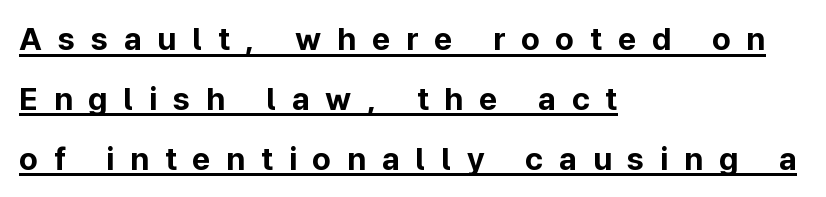
The image shows 32 px bold sans-serif type, upright; set left-aligned, line spacing 1.87x, unusually wide letter spacing (+0.49 em), underlined; low stroke contrast and a medium x-height.
